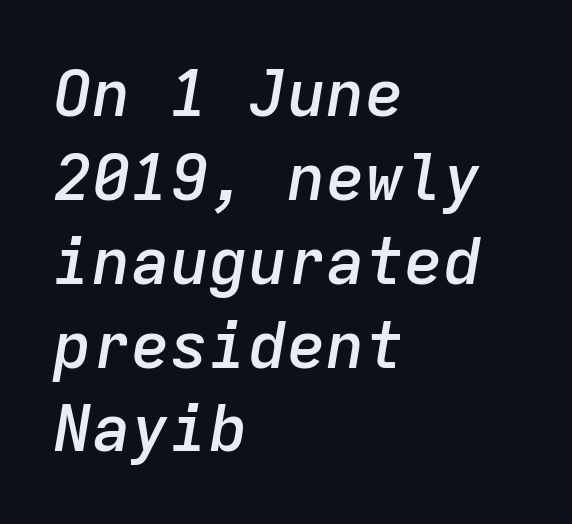
Q: Is the text bold? A: Semi-bold.
Q: Is the text italic (slanted)? A: Yes, it leans right by about 9 degrees.
Q: Is the text underlined? A: No.
Q: How is the paragraph aligned? A: Left-aligned.
Q: Is the spacing between letters normal or unusually wide? A: Normal.
Q: Is the spacing between lines tight, normal or loose? A: Normal.
Q: Width (condensed, normal, or wide)? A: Normal.
Q: Stroke contrast? A: Low.
Q: x-height? A: Medium.
Q: Monospaced? A: Yes.
